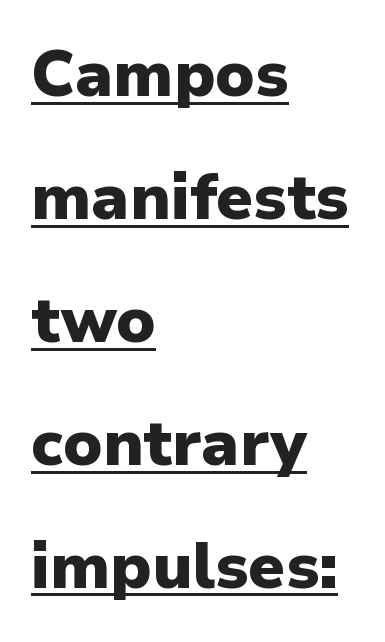
{"serif": "no", "italic": "no", "bold": "yes", "weight": "heavy", "width": "normal", "stroke_contrast": "low", "x_height": "medium", "monospaced": "no", "underline": "yes", "align": "left", "line_spacing": "loose", "line_spacing_ratio": 1.92, "letter_spacing": "normal", "letter_spacing_em": 0.0, "glyph_px": 64}
